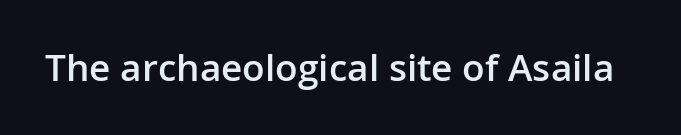
Default kerning and tracking; the words read as compact shapes. Every stem runs plumb, perpendicular to the baseline. Letterform terminals end flat and unadorned throughout the passage. The face used here is proportionally spaced, like ordinary book or web type. The strip under each line holds only bare page. Summary of weight: moderately heavy, a semibold.
